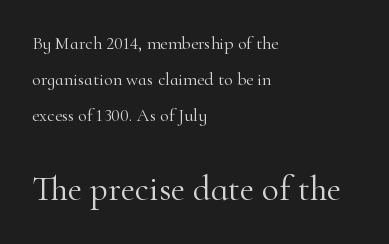
The image shows 35 px light serif type, upright; set left-aligned, loose line spacing (1.99x), normal letter spacing, not underlined; the second (bottom) block is 1.94x larger; high stroke contrast and a small x-height.
